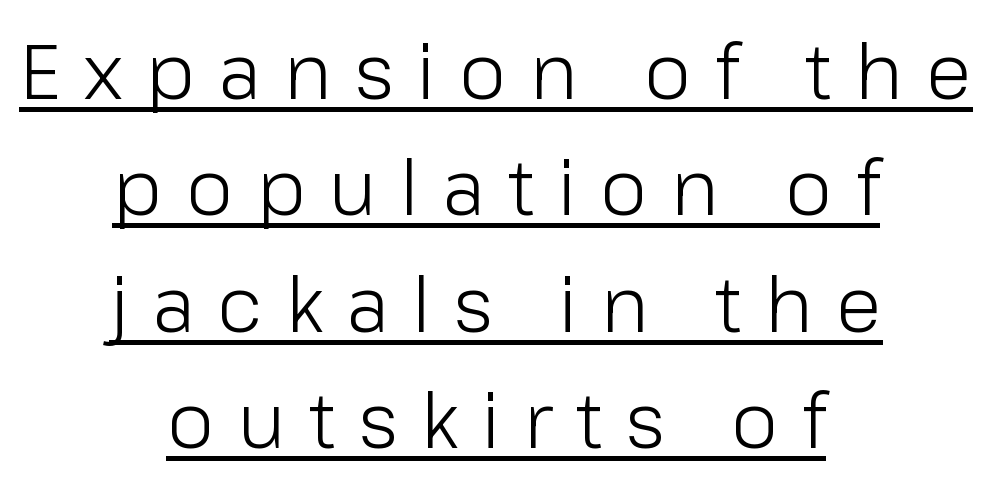
{"serif": "no", "italic": "no", "bold": "no", "weight": "light", "width": "normal", "stroke_contrast": "low", "x_height": "medium", "monospaced": "no", "underline": "yes", "align": "center", "line_spacing": "normal", "line_spacing_ratio": 1.53, "letter_spacing": "wide", "letter_spacing_em": 0.31, "glyph_px": 76}
